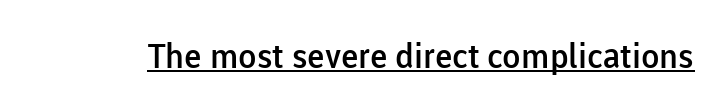
Q: Is the text bold? A: Semi-bold.
Q: Is the text italic (slanted)? A: No, it is upright.
Q: Is the typeface a serif or a sans-serif typeface? A: Sans-serif.
Q: Is the text underlined? A: Yes.
Q: Is the spacing between letters normal or unusually wide? A: Normal.
Q: Width (condensed, normal, or wide)? A: Normal.
Q: Stroke contrast? A: Low.
Q: x-height? A: Medium.
Q: Monospaced? A: No.
